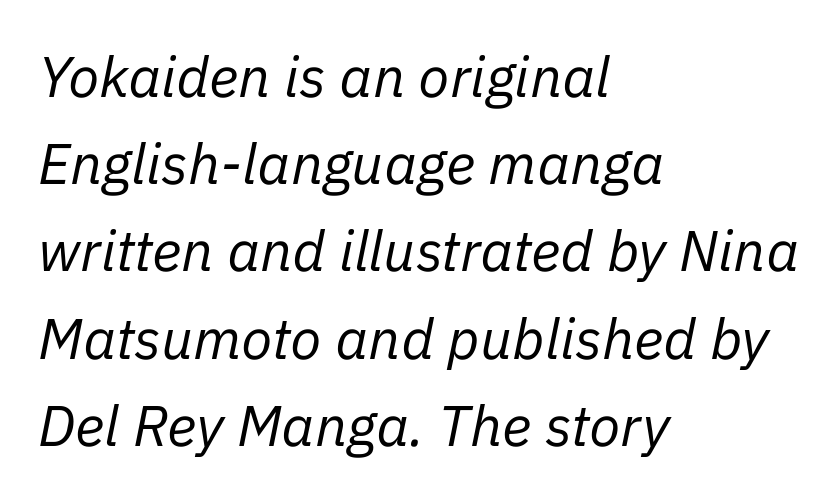
Here the designer chose a conventional face with non-uniform glyph widths. The gaps between neighbouring characters are ordinary and unremarkable. Stroke mass is kept to a normal reading level or below. You can tell it's italic because the verticals aren't actually vertical.
